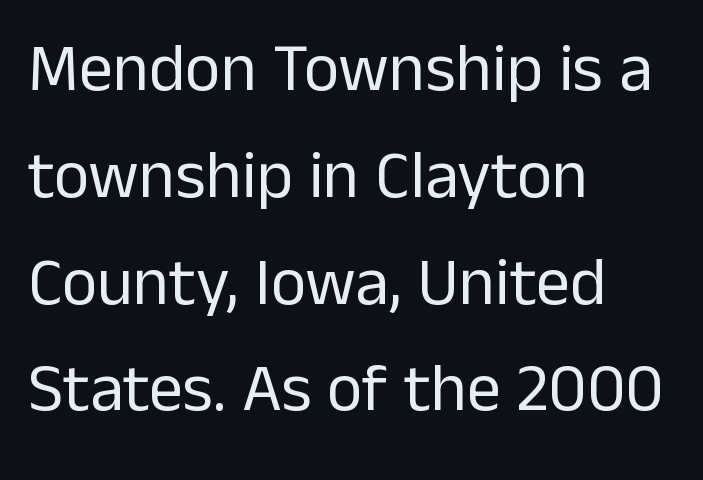
{"serif": "no", "italic": "no", "bold": "no", "weight": "regular", "width": "normal", "stroke_contrast": "low", "x_height": "medium", "monospaced": "no", "underline": "no", "align": "left", "line_spacing": "normal", "line_spacing_ratio": 1.57, "letter_spacing": "normal", "letter_spacing_em": 0.0, "glyph_px": 68}
